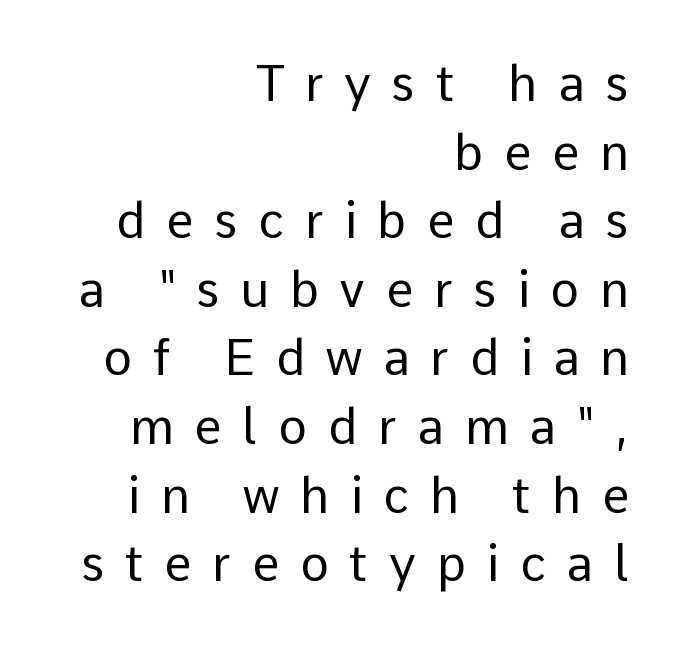
{"serif": "no", "italic": "no", "bold": "no", "weight": "regular", "width": "normal", "stroke_contrast": "low", "x_height": "medium", "monospaced": "no", "underline": "no", "align": "right", "line_spacing": "normal", "line_spacing_ratio": 1.4, "letter_spacing": "wide", "letter_spacing_em": 0.42, "glyph_px": 49}
